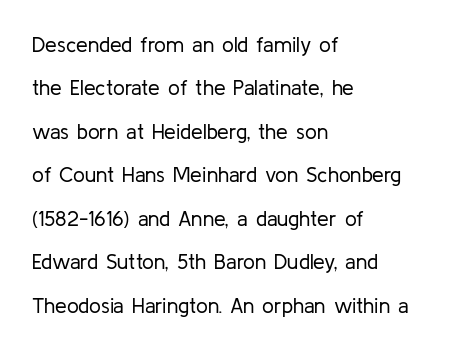
Q: Is the text bold? A: No.
Q: Is the text italic (slanted)? A: No, it is upright.
Q: Is the text underlined? A: No.
Q: How is the paragraph aligned? A: Left-aligned.
Q: Is the spacing between letters normal or unusually wide? A: Normal.
Q: Is the spacing between lines tight, normal or loose? A: Loose.
